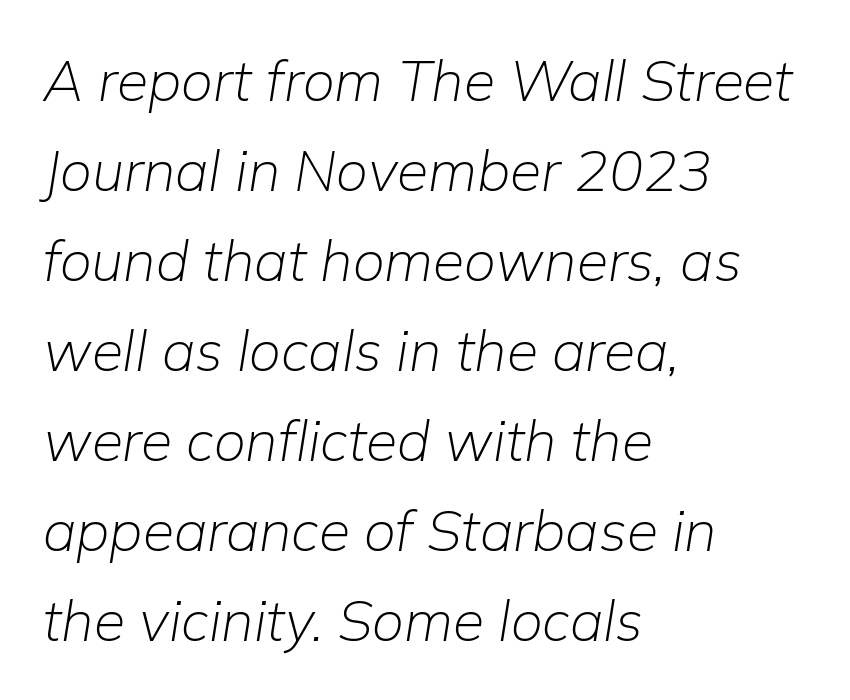
The letterforms sit shoulder to shoulder at normal distance. An italicized treatment has been applied to the whole sample. Descender tails drop into unmarked territory. Visually the block forms a straight wall on the left and a jagged coastline on the right. The characters are drawn with everyday or finer stroke widths. Honestly, the row spacing looks completely unremarkable.
